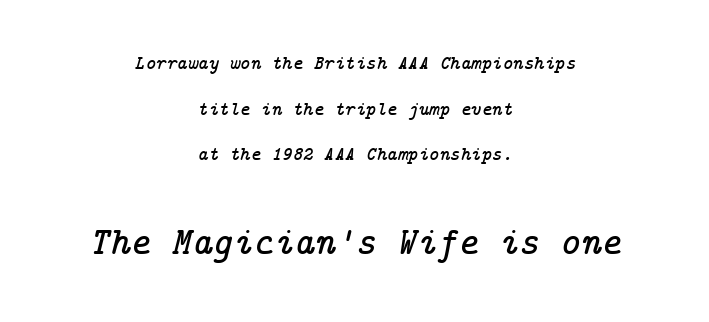
The image shows 39 px serif type, italic (leaning right); set centered, loose line spacing (2.28x), normal letter spacing, not underlined; the second (bottom) block is 1.95x larger; low stroke contrast and a medium x-height.
